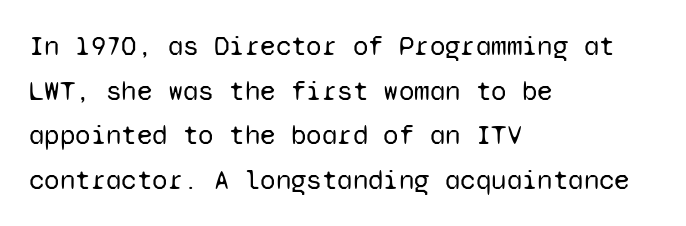
The image shows 28 px regular-weight sans-serif type, upright, monospaced; set left-aligned, normal line spacing (1.59x), normal letter spacing, not underlined; low stroke contrast and a medium x-height.
